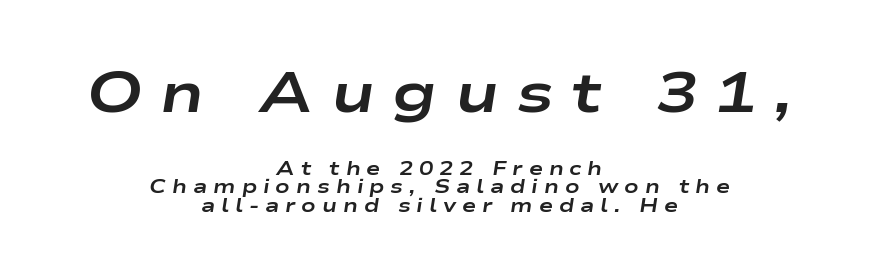
Q: Is the text bold? A: Yes.
Q: Is the text italic (slanted)? A: Yes, it leans right by about 9 degrees.
Q: Is the text underlined? A: No.
Q: How is the paragraph aligned? A: Centered.
Q: Is the spacing between letters normal or unusually wide? A: Unusually wide.
Q: Is the spacing between lines tight, normal or loose? A: Tight.
Q: Which block of text is set in a larger size, the first (top) or the second (bottom)? A: The first (top) one.
Q: Width (condensed, normal, or wide)? A: Wide.
Q: Stroke contrast? A: Low.
Q: x-height? A: Medium.
Q: Monospaced? A: No.
